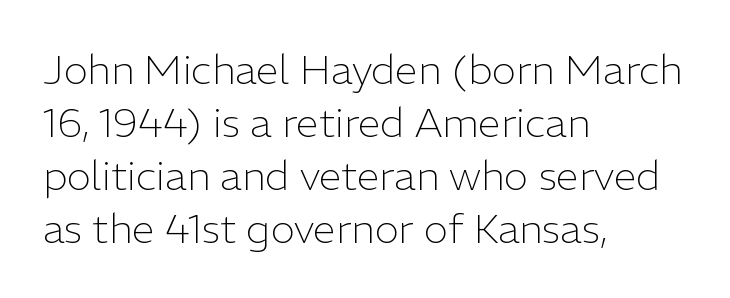
The image shows 41 px light sans-serif type, upright; set left-aligned, normal line spacing (1.29x), normal letter spacing, not underlined; low stroke contrast and a medium x-height.
